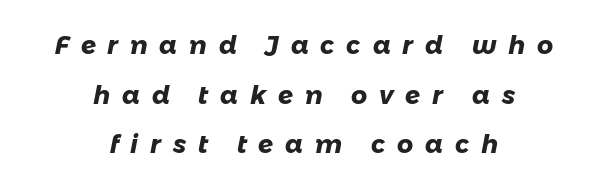
The image shows 25 px bold type; set centered, loose line spacing (1.99x), unusually wide letter spacing (+0.47 em), not underlined.
